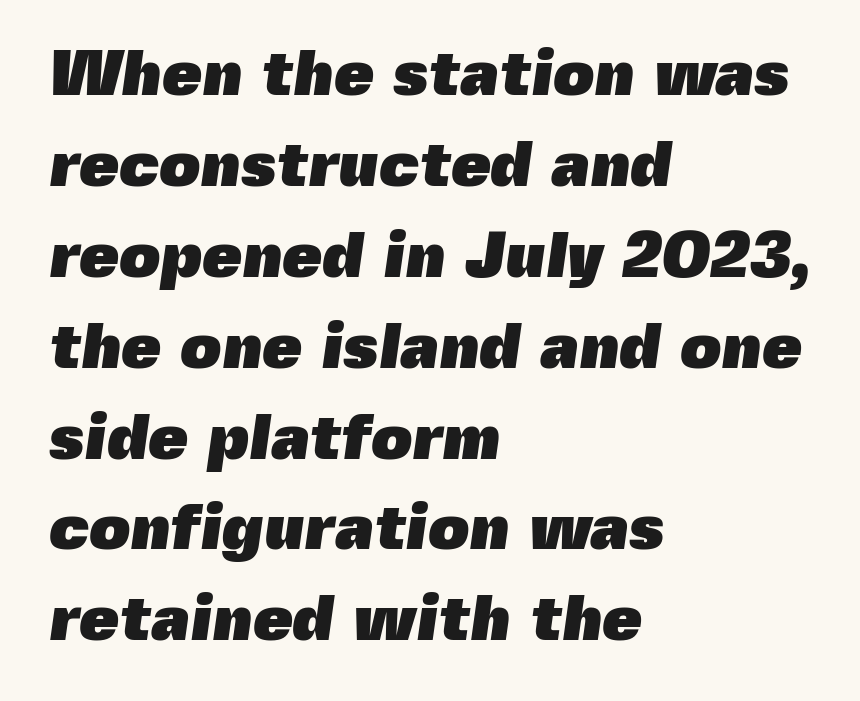
Proportional: the letters do not fall into vertical columns. The vertical gap from one line to the next is medium. The font is running at its bold setting. The specimen omits any rule beneath the text block's lines.
